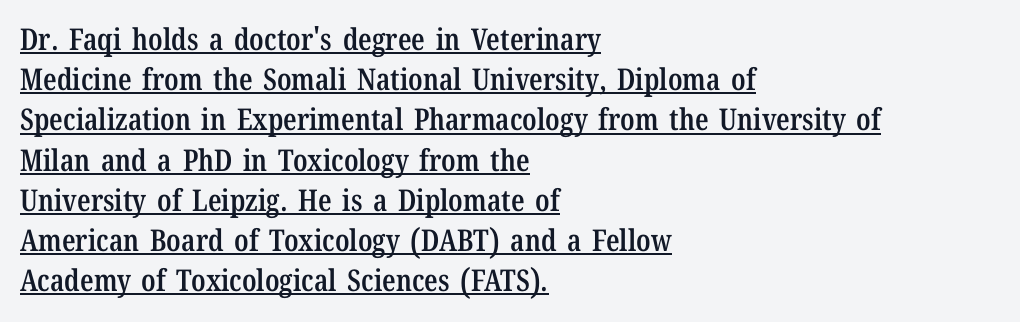
The image shows 30 px semibold, condensed serif type, upright; set left-aligned, normal line spacing (1.34x), normal letter spacing, underlined; low stroke contrast and a medium x-height.
